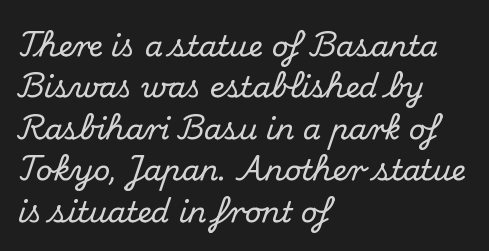
Only glyphs here, with clear space below each row. Each letter keeps its own natural width here, so spacing adapts to shape. These lines are set flush left with a ragged right edge. In terms of letterspacing, this is plain default setting. These lines sit exactly where default settings would place them.
